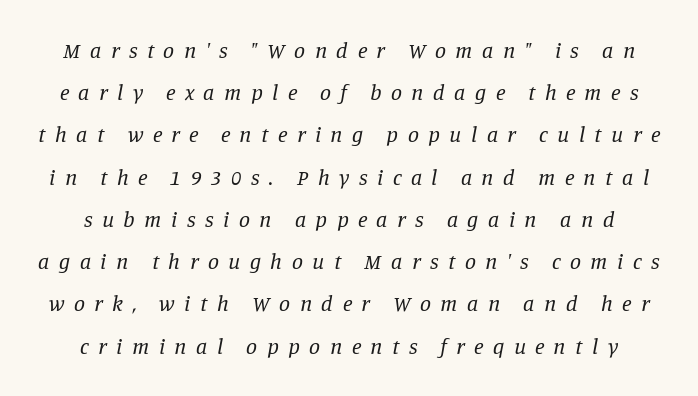
An italicized treatment has been applied to the whole sample. Caption: face not bold, strokes unweighted. The horizontal fit of the characters is loose and conspicuously gappy. Unmarked baselines from the first word to the last.
